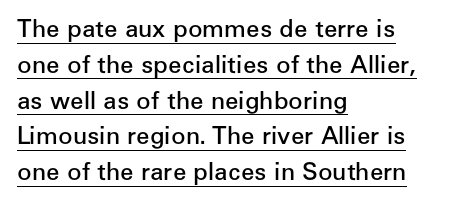
In designer terms, the underline attribute is active on this setting. These lines keep a tight, regular rhythm from letter to letter. Horizontal alignment here is leftward, the default for most running prose. The lines sit at an ordinary, default distance from one another. Posture: upright roman.
